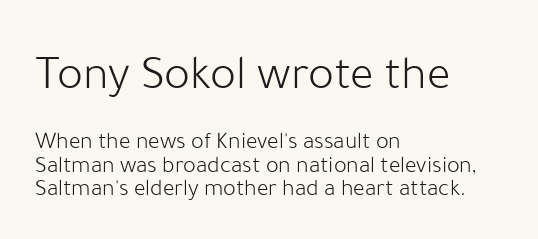
Caption: face not bold, strokes unweighted. This sample uses an upright cut, with every glyph sitting square on the baseline. Between one letter and the next there's only the usual sliver of space. Proportional: the letters do not fall into vertical columns. The baseline area is clear. The font family rendered here belongs to the sans-serif group.
